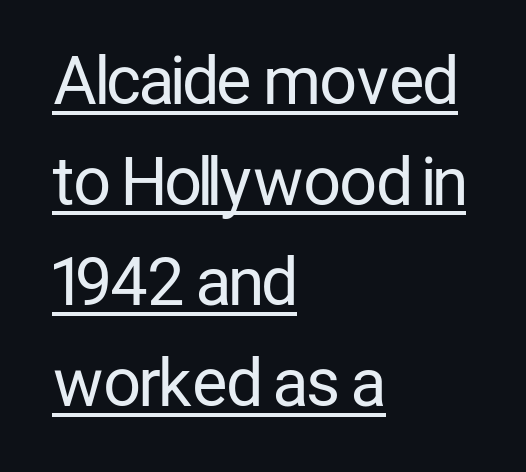
{"serif": "no", "italic": "no", "bold": "no", "weight": "regular", "width": "condensed", "stroke_contrast": "low", "x_height": "medium", "monospaced": "no", "underline": "yes", "align": "left", "line_spacing": "normal", "line_spacing_ratio": 1.55, "letter_spacing": "normal", "letter_spacing_em": 0.0, "glyph_px": 65}
